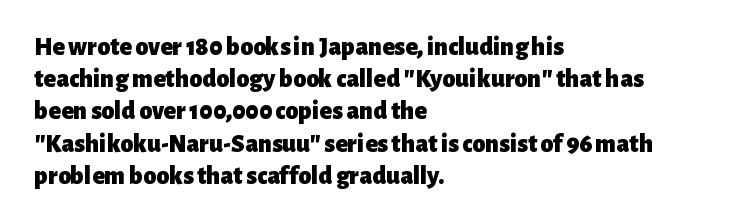
{"italic": "no", "bold": "yes", "underline": "no", "align": "left", "line_spacing_ratio": 1.24, "letter_spacing": "normal", "letter_spacing_em": 0.0, "glyph_px": 26}
